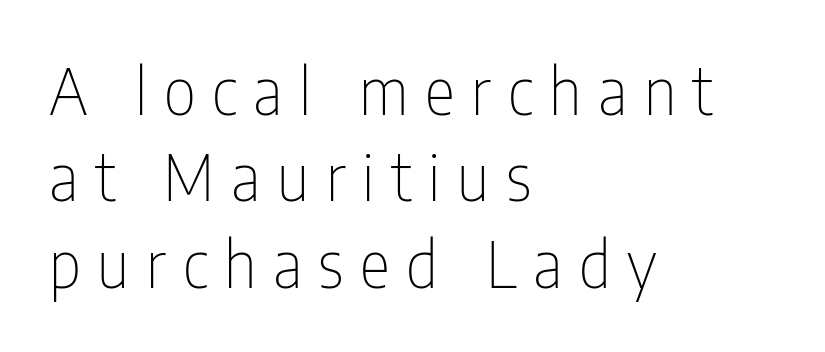
The image shows 64 px thin, condensed sans-serif type, upright; set left-aligned, normal line spacing (1.35x), unusually wide letter spacing (+0.26 em), not underlined; low stroke contrast and a medium x-height.
